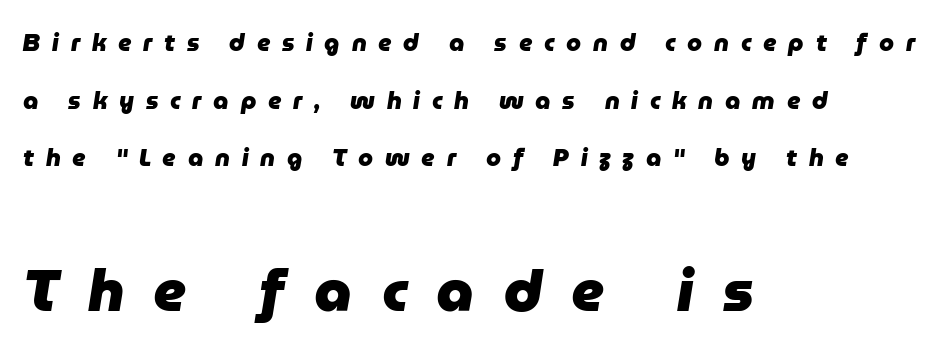
{"italic": "yes", "lean": "right", "slant_degrees": 9, "bold": "yes", "weight": "heavy", "width": "normal", "stroke_contrast": "low", "x_height": "medium", "monospaced": "no", "underline": "no", "align": "left", "line_spacing": "loose", "line_spacing_ratio": 2.4, "letter_spacing": "wide", "letter_spacing_em": 0.49, "larger_block": "second", "size_ratio": 2.46, "glyph_px": 59}
